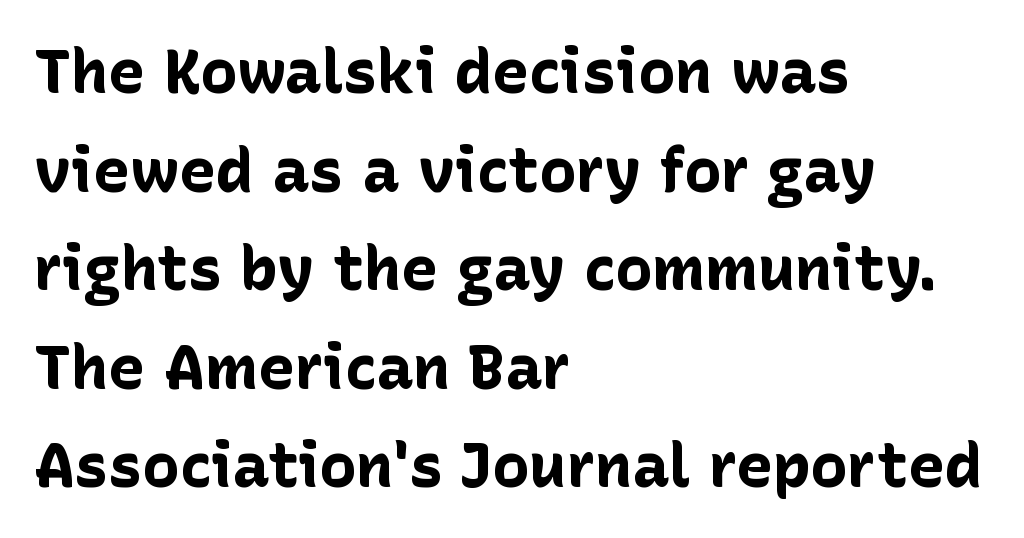
{"serif": "no", "italic": "no", "bold": "yes", "weight": "bold", "width": "normal", "stroke_contrast": "low", "x_height": "medium", "monospaced": "no", "underline": "no", "align": "left", "line_spacing": "normal", "line_spacing_ratio": 1.59, "letter_spacing": "normal", "letter_spacing_em": 0.0, "glyph_px": 62}
